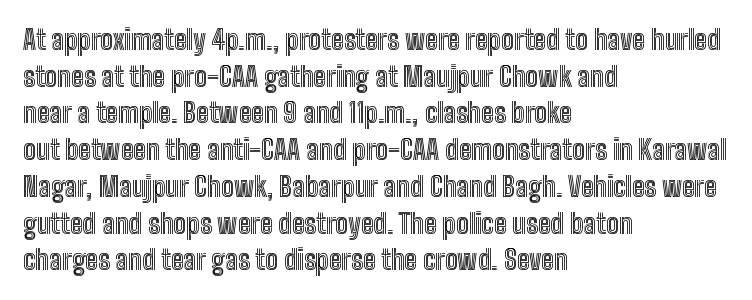
Alignment: flush left. The lettering stays uniformly vertical, giving the passage a roman look. The block of text has a typical density, with ordinary space between rows. Beneath every word, the page is bare. Compared with typical body copy, the letter spacing here is the same.
